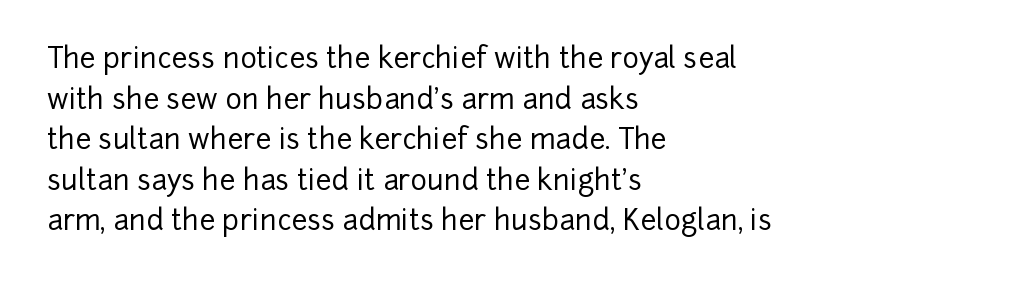
Q: Is the text italic (slanted)? A: No, it is upright.
Q: Is the typeface a serif or a sans-serif typeface? A: Sans-serif.
Q: Is the text underlined? A: No.
Q: How is the paragraph aligned? A: Left-aligned.
Q: Is the spacing between letters normal or unusually wide? A: Normal.
Q: Is the spacing between lines tight, normal or loose? A: Normal.
Q: Width (condensed, normal, or wide)? A: Normal.
Q: Stroke contrast? A: Low.
Q: x-height? A: Medium.
Q: Monospaced? A: No.
